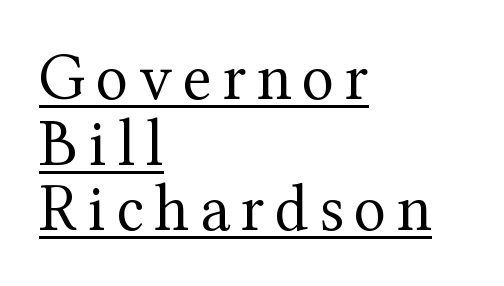
{"serif": "yes", "italic": "no", "bold": "no", "weight": "regular", "width": "normal", "stroke_contrast": "medium", "x_height": "medium", "monospaced": "no", "underline": "yes", "align": "left", "line_spacing": "tight", "line_spacing_ratio": 0.98, "glyph_px": 67}
